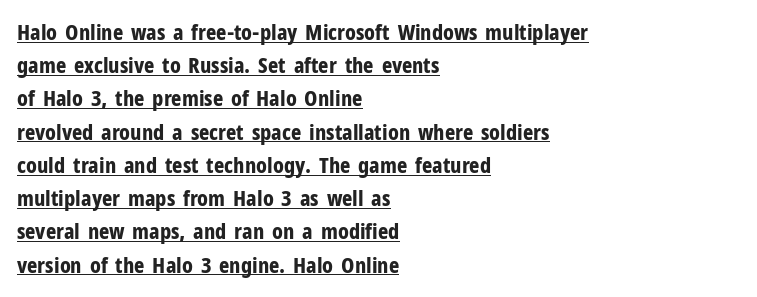
The image shows 22 px bold type, upright; set left-aligned, normal line spacing (1.51x), normal letter spacing, underlined.
